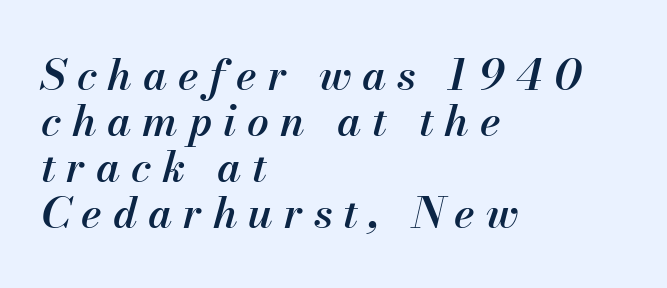
The image shows 43 px semibold type, italic (leaning right); set left-aligned, tight line spacing (1.07x), unusually wide letter spacing (+0.25 em), not underlined; medium stroke contrast and a small x-height.
